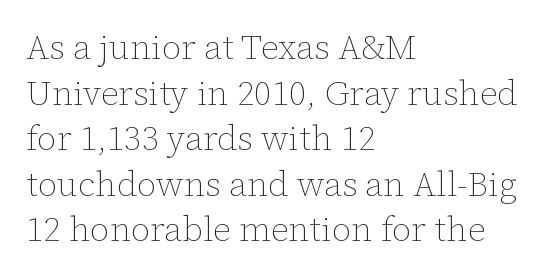
The image shows 34 px thin type, upright; set left-aligned, normal line spacing (1.34x), normal letter spacing, not underlined; low stroke contrast and a medium x-height.
